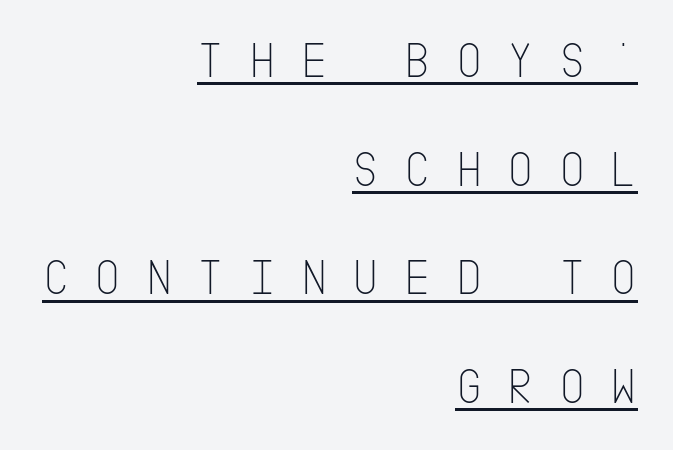
The image shows 51 px thin, condensed sans-serif type, upright; set right-aligned, loose line spacing (2.13x), unusually wide letter spacing (+0.49 em), underlined; low stroke contrast and a large x-height.
